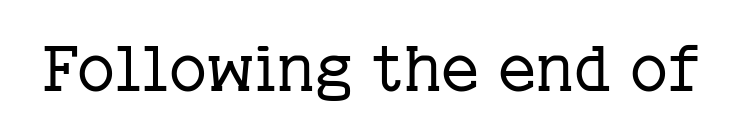
Q: Is the text bold? A: No.
Q: Is the text italic (slanted)? A: No, it is upright.
Q: Is the typeface a serif or a sans-serif typeface? A: Serif.
Q: Is the text underlined? A: No.
Q: Is the spacing between letters normal or unusually wide? A: Normal.
Q: Width (condensed, normal, or wide)? A: Normal.
Q: Stroke contrast? A: Low.
Q: x-height? A: Medium.
Q: Monospaced? A: No.
